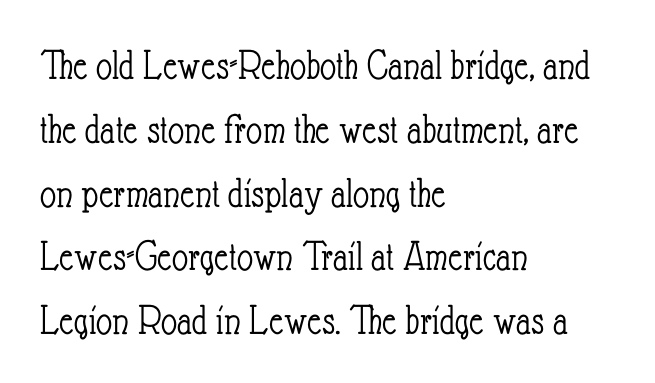
Q: Is the text bold? A: No.
Q: Is the text italic (slanted)? A: No, it is upright.
Q: Is the text underlined? A: No.
Q: How is the paragraph aligned? A: Left-aligned.
Q: Is the spacing between letters normal or unusually wide? A: Normal.
Q: Is the spacing between lines tight, normal or loose? A: Normal.
Q: Width (condensed, normal, or wide)? A: Condensed.
Q: Stroke contrast? A: Low.
Q: x-height? A: Small.
Q: Monospaced? A: No.
